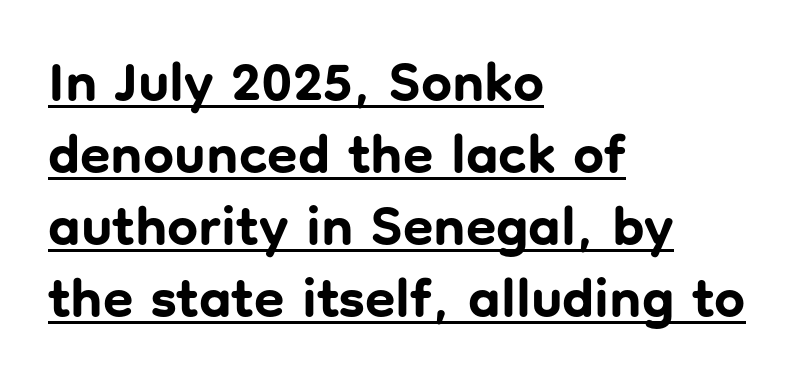
{"serif": "no", "italic": "no", "bold": "yes", "weight": "bold", "width": "normal", "stroke_contrast": "low", "x_height": "medium", "monospaced": "no", "underline": "yes", "align": "left", "line_spacing": "normal", "line_spacing_ratio": 1.31, "letter_spacing": "normal", "letter_spacing_em": 0.0, "glyph_px": 55}
